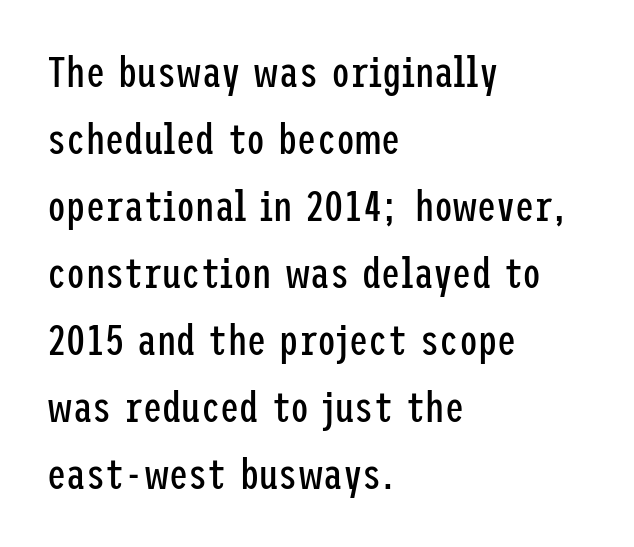
The image shows 43 px regular-weight, condensed sans-serif type, upright; set left-aligned, normal line spacing (1.56x), normal letter spacing, not underlined; low stroke contrast and a medium x-height.
